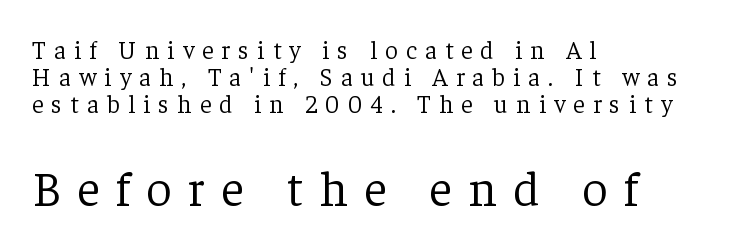
The image shows 50 px light serif type, upright; set left-aligned, tight line spacing (1.08x), unusually wide letter spacing (+0.33 em), not underlined; the second (bottom) block is 2.0x larger; low stroke contrast and a medium x-height.
